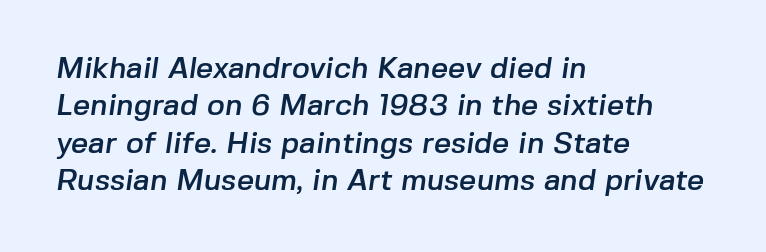
Looks like regular typesetting: each glyph gets only the width it needs. Words appear dense and cohesive because spacing is normal. Unmarked baselines from the first word to the last. Is the block centered? No — it sits flush against the left margin. Successive baselines arrive at the customary interval. Regarding serifs, this sample does without them.
